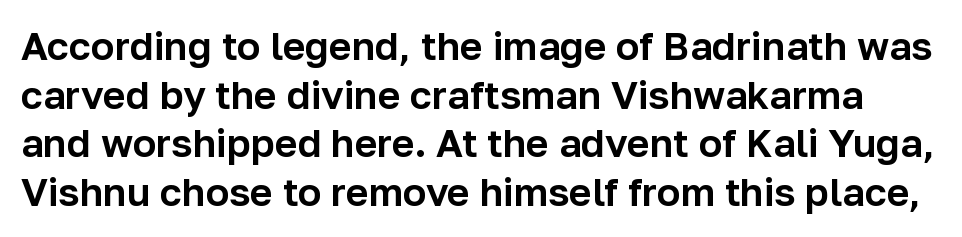
Q: Is the text italic (slanted)? A: No, it is upright.
Q: Is the typeface a serif or a sans-serif typeface? A: Sans-serif.
Q: Is the text underlined? A: No.
Q: Is the spacing between letters normal or unusually wide? A: Normal.
Q: Is the spacing between lines tight, normal or loose? A: Normal.
Q: Width (condensed, normal, or wide)? A: Normal.
Q: Stroke contrast? A: Low.
Q: x-height? A: Medium.
Q: Monospaced? A: No.
